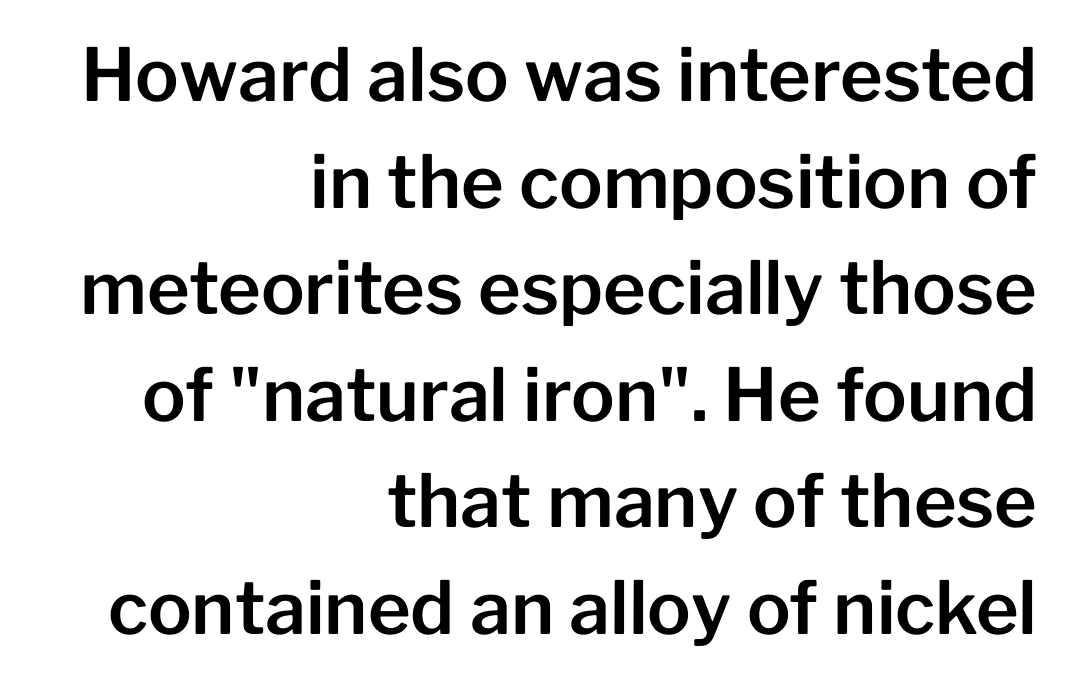
Quick note: not italic, upright. Spacing between characters is what you'd get straight out of the box. Classification — sans serif. Check the space under the baseline: it is left empty. Looks like regular typesetting: each glyph gets only the width it needs. Regular leading.
